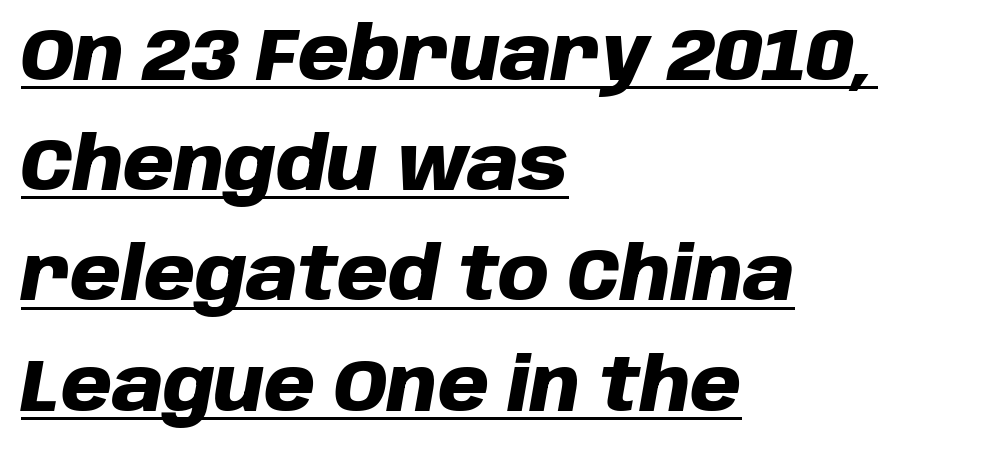
The image shows 73 px heavy type, italic (leaning right); set left-aligned, normal line spacing (1.51x), normal letter spacing, underlined; low stroke contrast and a large x-height.
